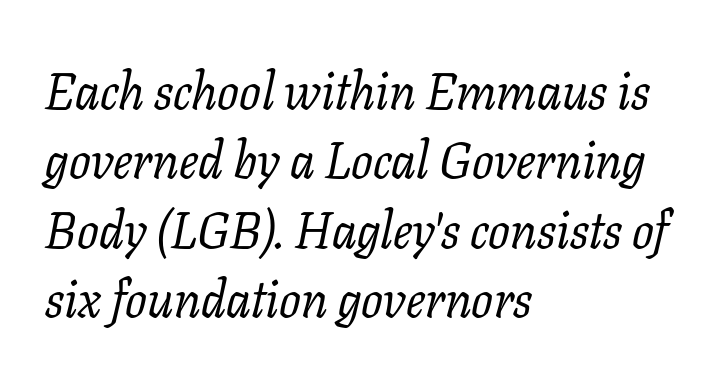
{"serif": "yes", "italic": "yes", "lean": "right", "slant_degrees": 11, "bold": "no", "weight": "regular", "width": "normal", "stroke_contrast": "low", "x_height": "medium", "monospaced": "no", "underline": "no", "align": "left", "line_spacing": "normal", "line_spacing_ratio": 1.36, "letter_spacing": "normal", "letter_spacing_em": 0.0, "glyph_px": 51}
